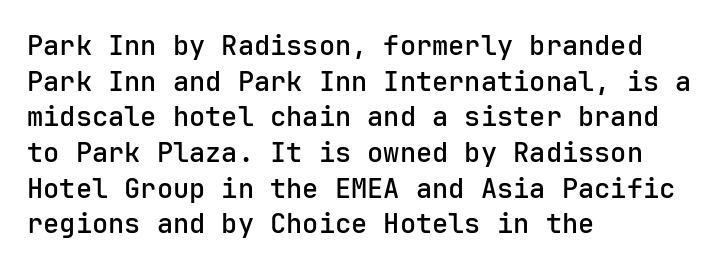
Q: Is the text bold? A: Semi-bold.
Q: Is the text italic (slanted)? A: No, it is upright.
Q: Is the text underlined? A: No.
Q: How is the paragraph aligned? A: Left-aligned.
Q: Is the spacing between letters normal or unusually wide? A: Normal.
Q: Is the spacing between lines tight, normal or loose? A: Normal.
